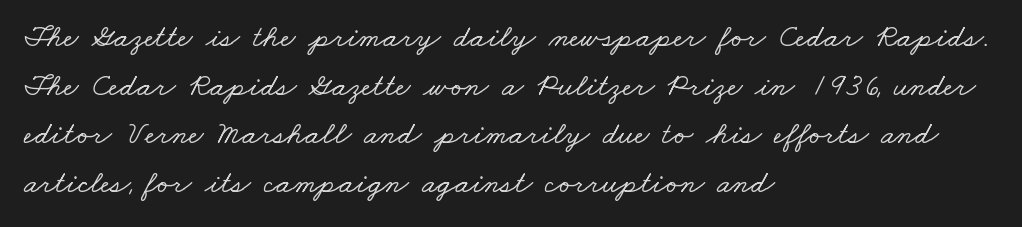
Clear beneath every line of the passage. Font category for this specimen: serif. Short and long lines alike share a common starting point at left. How are the letters spaced? Ordinarily, with no added tracking.
